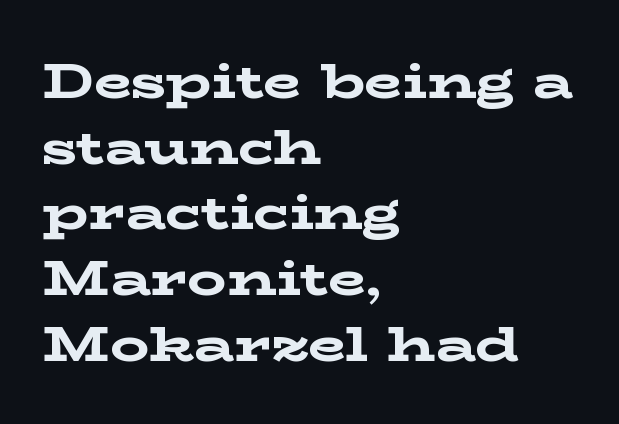
The image shows 49 px bold, wide serif type, upright; set left-aligned, normal line spacing (1.34x), normal letter spacing, not underlined; low stroke contrast and a medium x-height.
